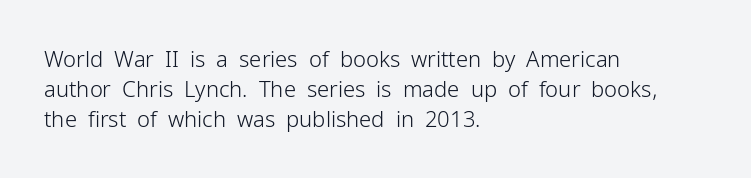
{"italic": "no", "bold": "no", "underline": "no", "align": "left", "line_spacing": "normal", "line_spacing_ratio": 1.36, "letter_spacing": "normal", "letter_spacing_em": 0.0, "glyph_px": 22}
